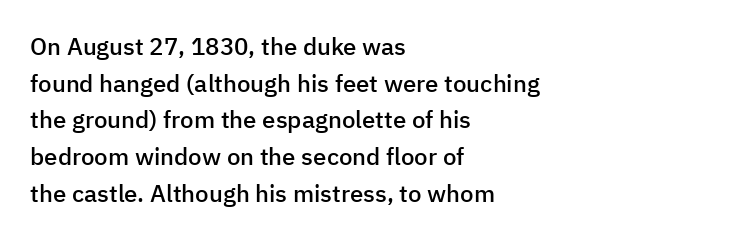
{"italic": "no", "bold": "semi", "underline": "no", "align": "left", "line_spacing": "normal", "line_spacing_ratio": 1.53, "letter_spacing": "normal", "letter_spacing_em": 0.0, "glyph_px": 24}
